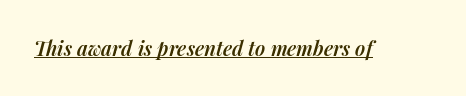
The image shows 20 px text type, italic (leaning right); set normal letter spacing, underlined.
